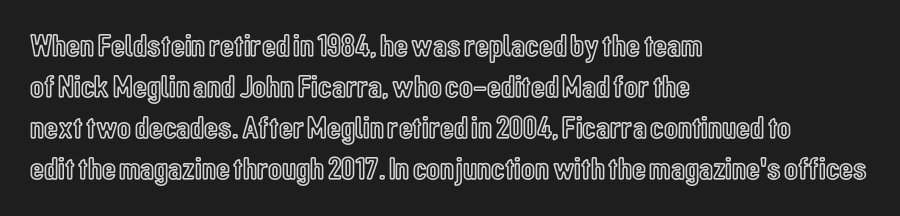
{"italic": "no", "width": "condensed", "x_height": "medium", "monospaced": "no", "underline": "no", "align": "left", "line_spacing": "normal", "line_spacing_ratio": 1.28, "letter_spacing": "normal", "letter_spacing_em": 0.0, "glyph_px": 32}
